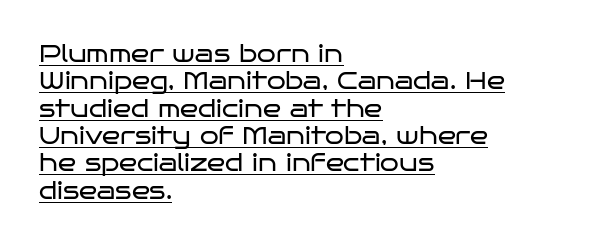
Q: Is the text bold? A: No.
Q: Is the text italic (slanted)? A: No, it is upright.
Q: Is the text underlined? A: Yes.
Q: How is the paragraph aligned? A: Left-aligned.
Q: Is the spacing between letters normal or unusually wide? A: Normal.
Q: Is the spacing between lines tight, normal or loose? A: Tight.
